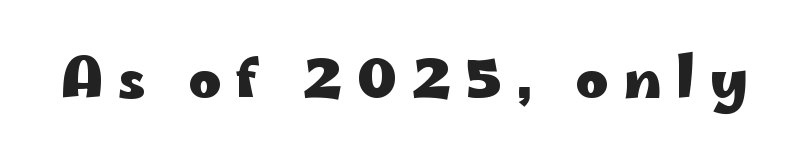
{"serif": "no", "italic": "no", "bold": "yes", "weight": "heavy", "width": "wide", "stroke_contrast": "low", "x_height": "small", "monospaced": "no", "underline": "no", "letter_spacing": "wide", "letter_spacing_em": 0.27, "glyph_px": 56}
